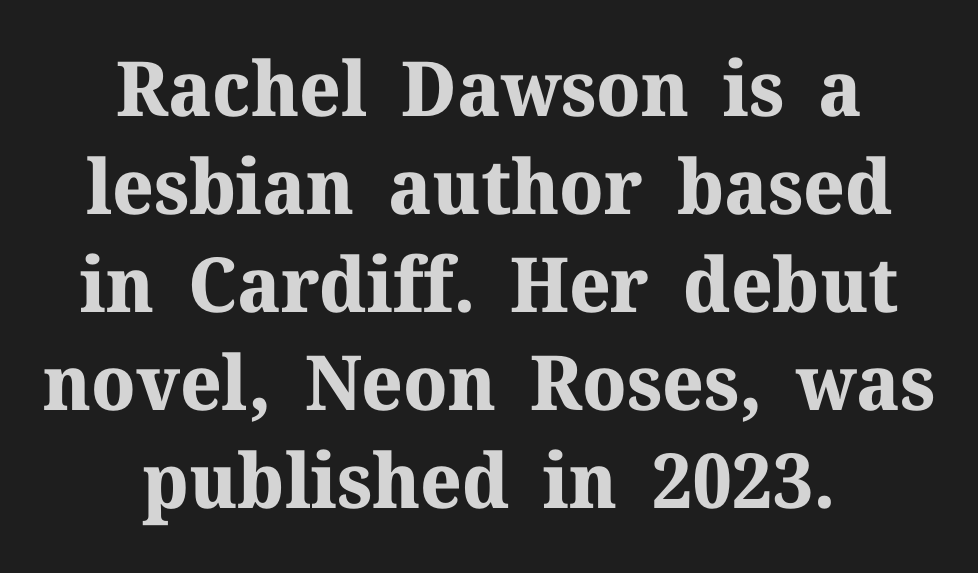
Q: Is the text bold? A: Yes.
Q: Is the text italic (slanted)? A: No, it is upright.
Q: Is the typeface a serif or a sans-serif typeface? A: Serif.
Q: Is the text underlined? A: No.
Q: How is the paragraph aligned? A: Centered.
Q: Is the spacing between letters normal or unusually wide? A: Normal.
Q: Is the spacing between lines tight, normal or loose? A: Normal.
Q: Width (condensed, normal, or wide)? A: Normal.
Q: Stroke contrast? A: Medium.
Q: x-height? A: Medium.
Q: Monospaced? A: No.
